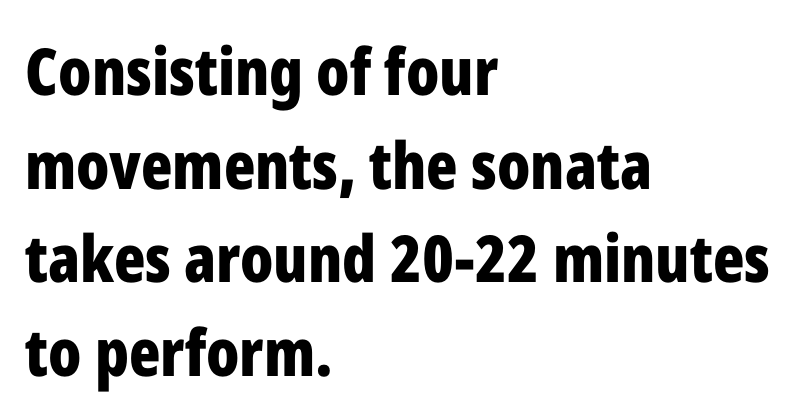
Is this a sans? Yes — the strokes have no serifs. Unlike italic type, these characters show no tilt at all. The block of text has a typical density, with ordinary space between rows. Nobody drew a line under any word here.
